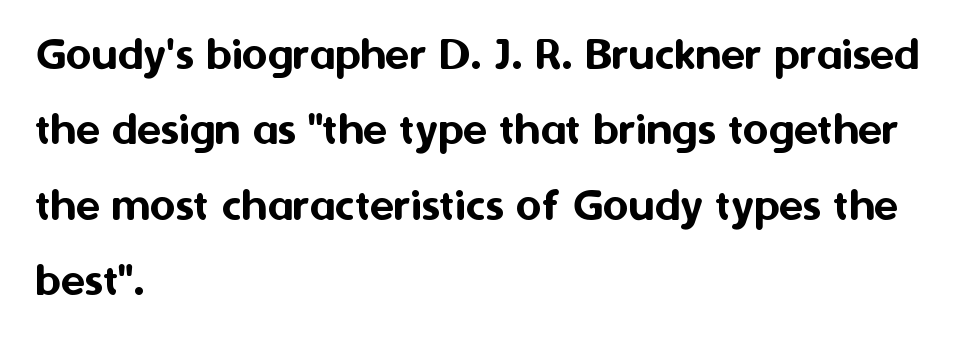
The string is rendered with underlining switched off. Note the varied advance widths — an 'i' is clearly narrower than an 'm'. Caption: multi-line text, flush left, ragged right. This is roman type, the default non-slanted kind.
